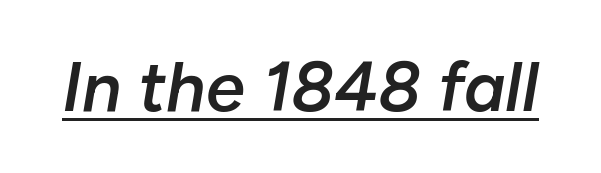
Q: Is the text bold? A: Semi-bold.
Q: Is the text italic (slanted)? A: Yes, it leans right by about 10 degrees.
Q: Is the text underlined? A: Yes.
Q: Is the spacing between letters normal or unusually wide? A: Normal.
Q: Width (condensed, normal, or wide)? A: Normal.
Q: Stroke contrast? A: Low.
Q: x-height? A: Medium.
Q: Monospaced? A: No.
